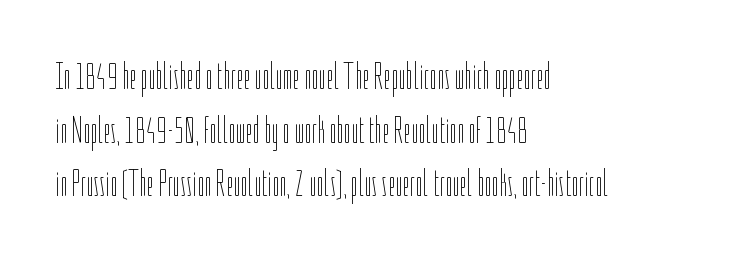
The image shows 37 px thin, condensed type, upright; set left-aligned, normal line spacing (1.45x), normal letter spacing, not underlined; low stroke contrast and a medium x-height.
